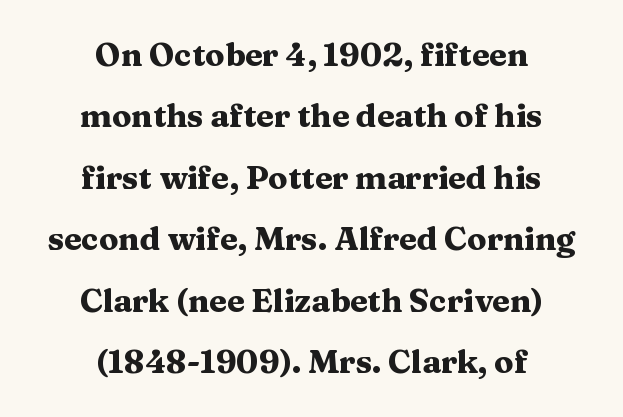
Q: Is the text bold? A: Yes.
Q: Is the text italic (slanted)? A: No, it is upright.
Q: Is the typeface a serif or a sans-serif typeface? A: Serif.
Q: Is the text underlined? A: No.
Q: How is the paragraph aligned? A: Centered.
Q: Is the spacing between letters normal or unusually wide? A: Normal.
Q: Is the spacing between lines tight, normal or loose? A: Loose.
Q: Width (condensed, normal, or wide)? A: Wide.
Q: Stroke contrast? A: Medium.
Q: x-height? A: Medium.
Q: Monospaced? A: No.
